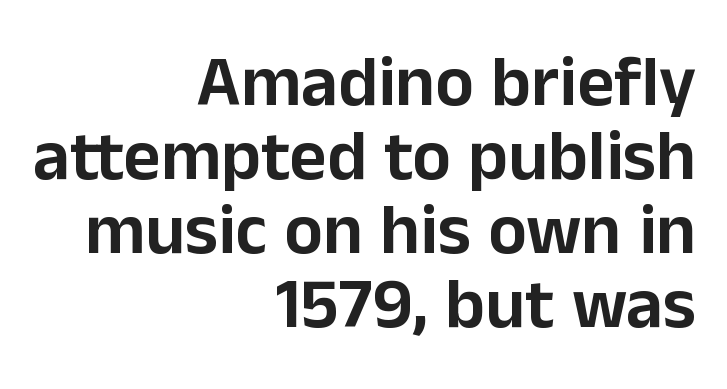
The image shows 72 px sans-serif type, upright; set right-aligned, tight line spacing (1.03x), normal letter spacing, not underlined; low stroke contrast and a medium x-height.
